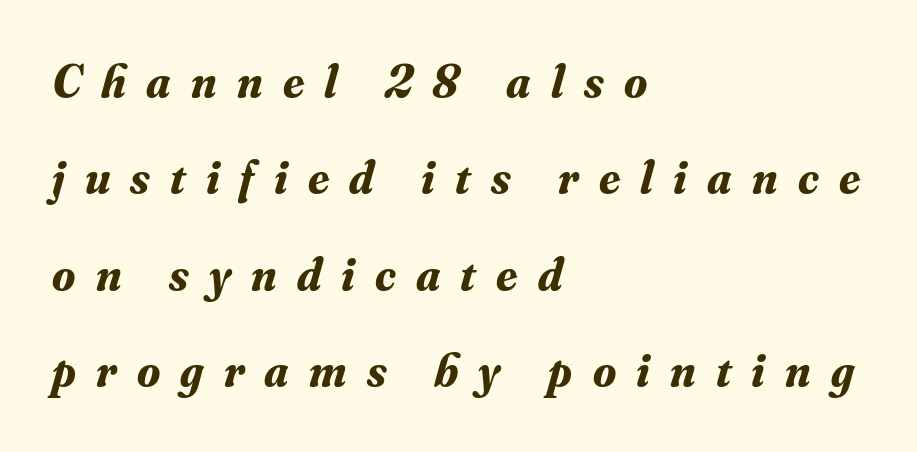
{"serif": "yes", "italic": "yes", "lean": "right", "slant_degrees": 16, "bold": "yes", "weight": "bold", "width": "normal", "stroke_contrast": "medium", "x_height": "small", "monospaced": "no", "underline": "no", "align": "left", "line_spacing": "loose", "line_spacing_ratio": 2.05, "letter_spacing": "wide", "letter_spacing_em": 0.43, "glyph_px": 47}
